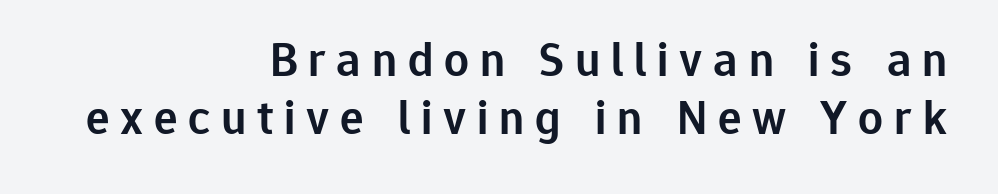
{"serif": "no", "italic": "no", "bold": "semi", "weight": "semibold", "width": "normal", "stroke_contrast": "low", "x_height": "medium", "monospaced": "no", "underline": "no", "align": "right", "line_spacing_ratio": 1.19, "letter_spacing": "wide", "letter_spacing_em": 0.22, "glyph_px": 49}
